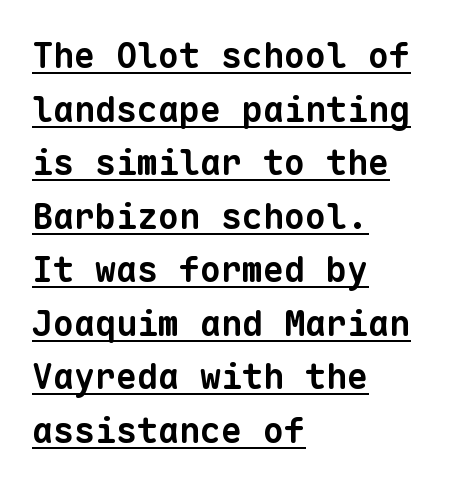
Does extra space separate the letters? No, they use regular spacing. The glyphs in this specimen are sans serif. Honestly, the underline is the first thing you notice here. Spacing verdict: monospaced, one width for all characters.
